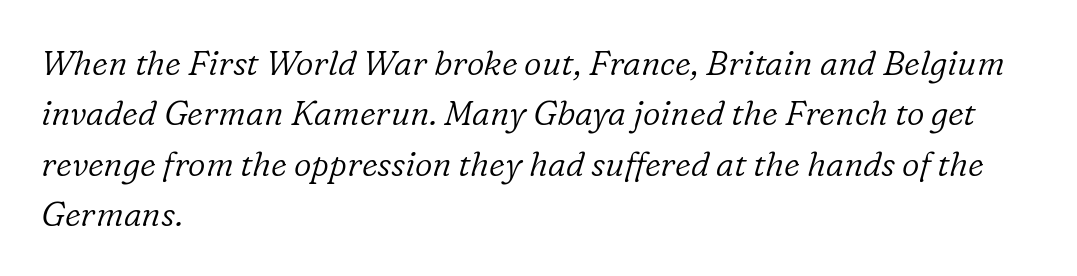
Q: Is the text bold? A: No.
Q: Is the text italic (slanted)? A: Yes, it leans right by about 16 degrees.
Q: Is the typeface a serif or a sans-serif typeface? A: Serif.
Q: Is the text underlined? A: No.
Q: How is the paragraph aligned? A: Left-aligned.
Q: Is the spacing between letters normal or unusually wide? A: Normal.
Q: Is the spacing between lines tight, normal or loose? A: Normal.
Q: Width (condensed, normal, or wide)? A: Normal.
Q: Stroke contrast? A: Low.
Q: x-height? A: Medium.
Q: Monospaced? A: No.
